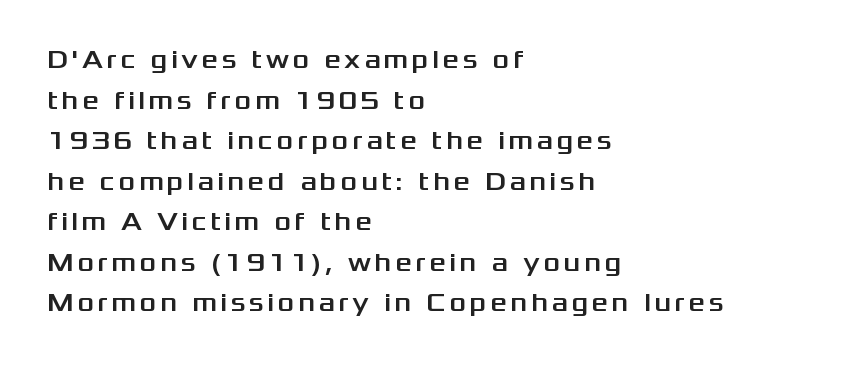
{"italic": "no", "underline": "no", "align": "left", "line_spacing": "normal", "line_spacing_ratio": 1.56, "glyph_px": 26}
